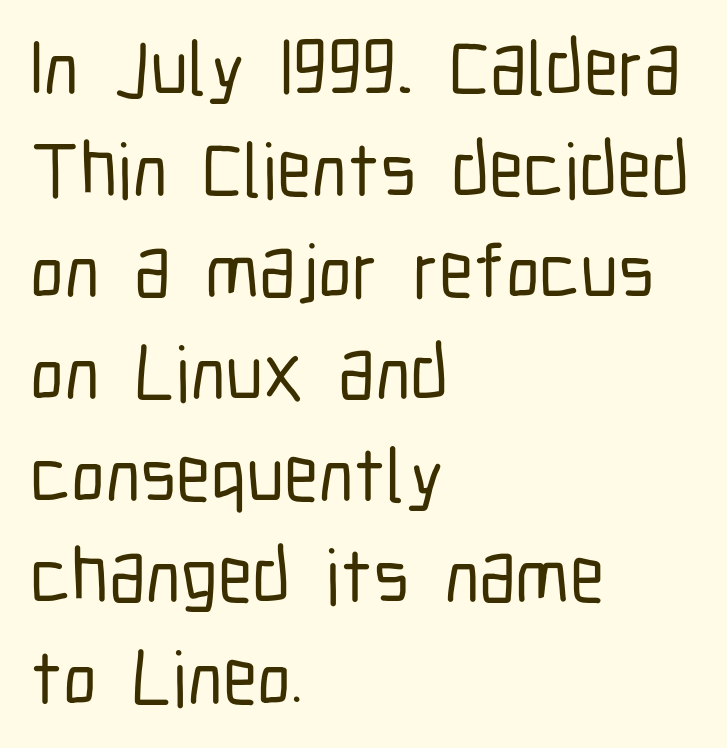
{"serif": "no", "italic": "no", "width": "condensed", "stroke_contrast": "low", "x_height": "medium", "monospaced": "no", "underline": "no", "align": "left", "line_spacing": "normal", "line_spacing_ratio": 1.32, "letter_spacing": "normal", "letter_spacing_em": 0.0, "glyph_px": 77}
